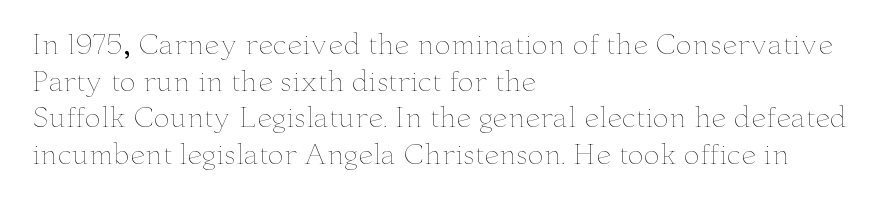
{"italic": "no", "bold": "no", "underline": "no", "align": "left", "line_spacing": "normal", "line_spacing_ratio": 1.36, "letter_spacing": "normal", "letter_spacing_em": 0.0, "glyph_px": 27}
